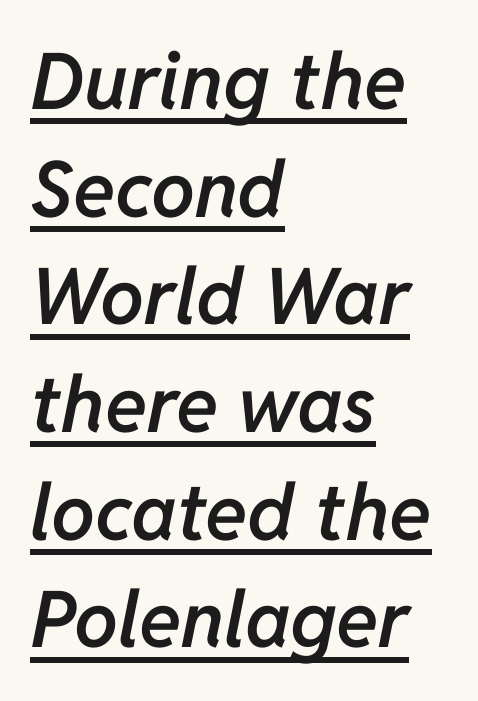
The image shows 78 px semibold type, italic (leaning right); set left-aligned, normal line spacing (1.38x), normal letter spacing, underlined; low stroke contrast and a medium x-height.
